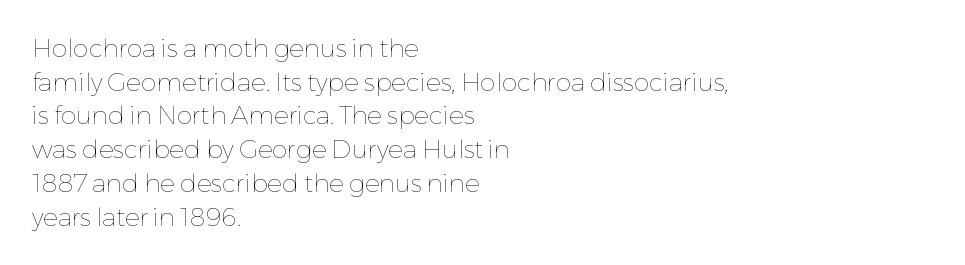
The image shows 25 px text type, upright; set left-aligned, normal line spacing (1.35x), normal letter spacing, not underlined.
